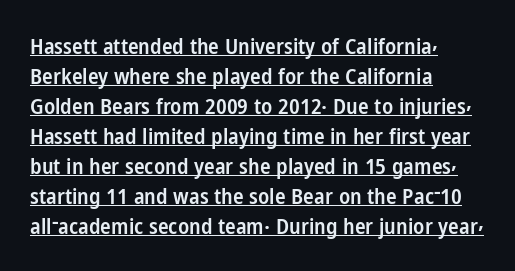
Q: Is the text bold? A: Semi-bold.
Q: Is the text italic (slanted)? A: No, it is upright.
Q: Is the text underlined? A: Yes.
Q: How is the paragraph aligned? A: Left-aligned.
Q: Is the spacing between letters normal or unusually wide? A: Normal.
Q: Is the spacing between lines tight, normal or loose? A: Normal.
